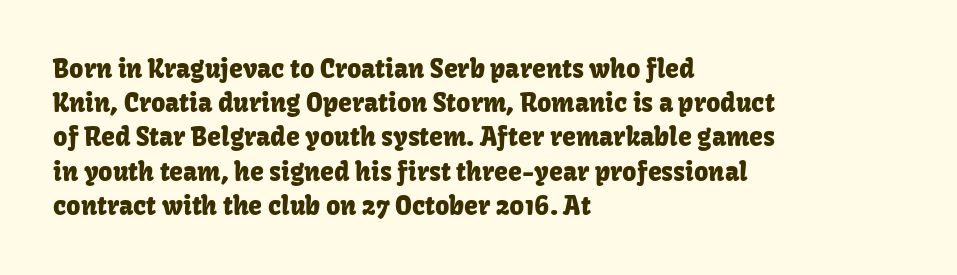
The image shows 25 px text type, upright; set left-aligned, normal line spacing (1.37x), normal letter spacing, not underlined.
